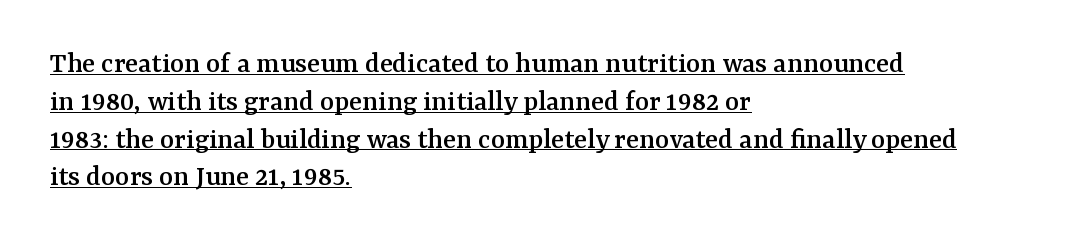
{"serif": "yes", "italic": "no", "width": "normal", "stroke_contrast": "medium", "x_height": "medium", "monospaced": "no", "underline": "yes", "align": "left", "line_spacing": "normal", "line_spacing_ratio": 1.26, "letter_spacing": "normal", "letter_spacing_em": 0.0, "glyph_px": 30}
